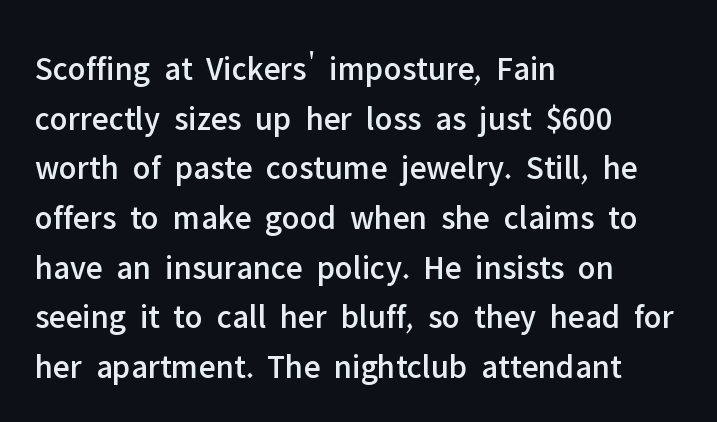
{"serif": "no", "italic": "no", "width": "normal", "stroke_contrast": "low", "x_height": "medium", "monospaced": "no", "underline": "no", "align": "left", "line_spacing": "normal", "line_spacing_ratio": 1.46, "letter_spacing": "normal", "letter_spacing_em": 0.0, "glyph_px": 34}
